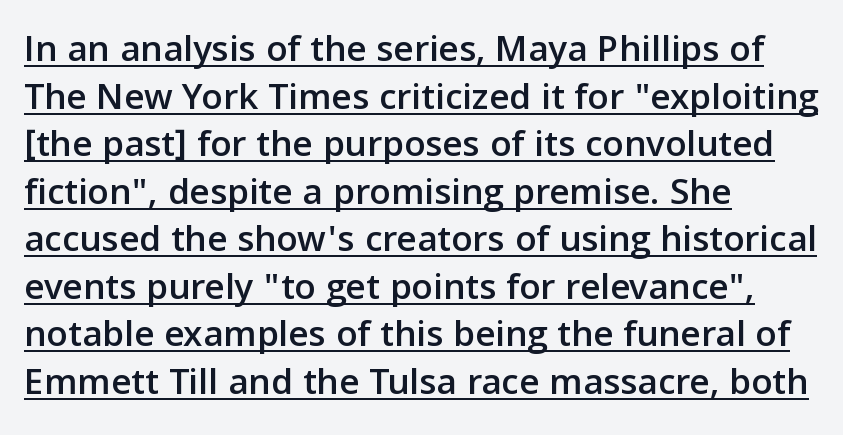
{"serif": "no", "italic": "no", "width": "normal", "stroke_contrast": "low", "x_height": "medium", "monospaced": "no", "underline": "yes", "align": "left", "line_spacing_ratio": 1.22, "letter_spacing": "normal", "letter_spacing_em": 0.0, "glyph_px": 39}
